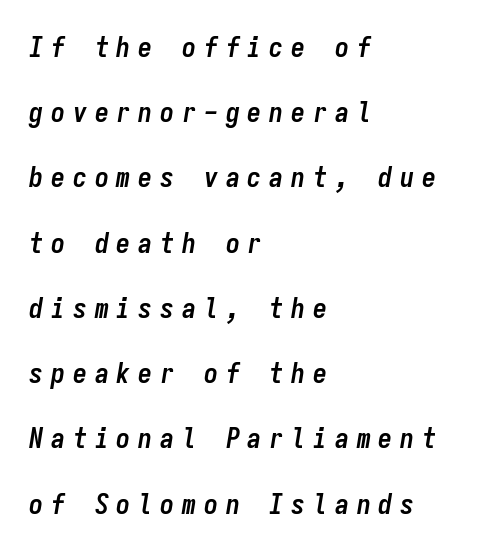
The passage shown is typed in a monospace face where columns stay perfectly aligned. Tracking here is generous; glyphs stand well apart from one another. The space between consecutive lines is lavish. Alignment: flush left.
